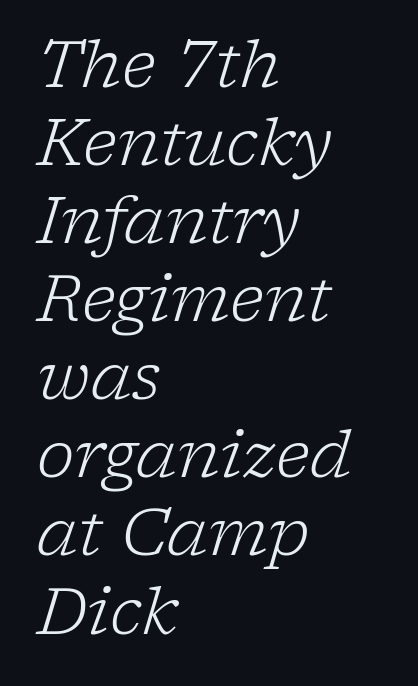
{"serif": "yes", "italic": "yes", "lean": "right", "slant_degrees": 17, "bold": "no", "weight": "light", "width": "normal", "stroke_contrast": "low", "x_height": "medium", "monospaced": "no", "underline": "no", "align": "left", "line_spacing_ratio": 1.22, "letter_spacing": "normal", "letter_spacing_em": 0.0, "glyph_px": 64}
